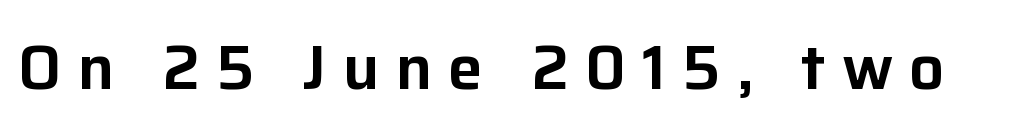
The image shows 62 px sans-serif type, upright; set unusually wide letter spacing (+0.26 em), not underlined; low stroke contrast and a medium x-height.
